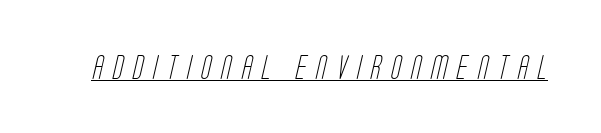
The image shows 24 px text type; set unusually wide letter spacing (+0.41 em), underlined.
